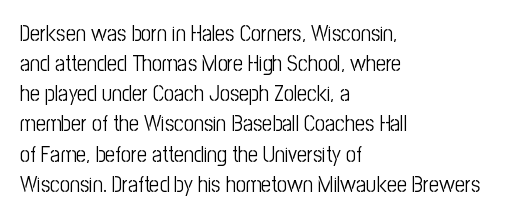
The image shows 22 px text type, upright; set left-aligned, normal line spacing (1.37x), normal letter spacing, not underlined.
